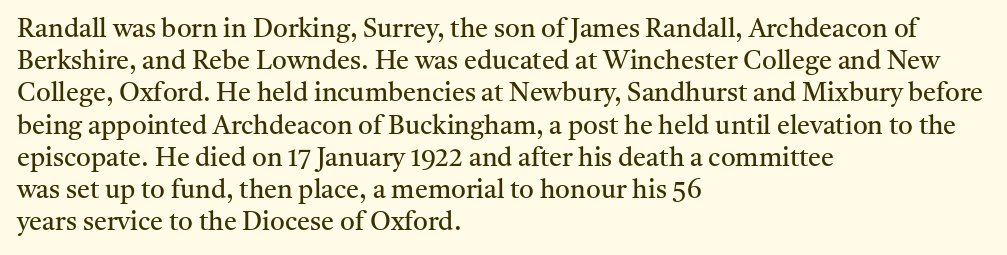
The image shows 26 px text type, upright; set left-aligned, line spacing 1.24x, normal letter spacing, not underlined.
